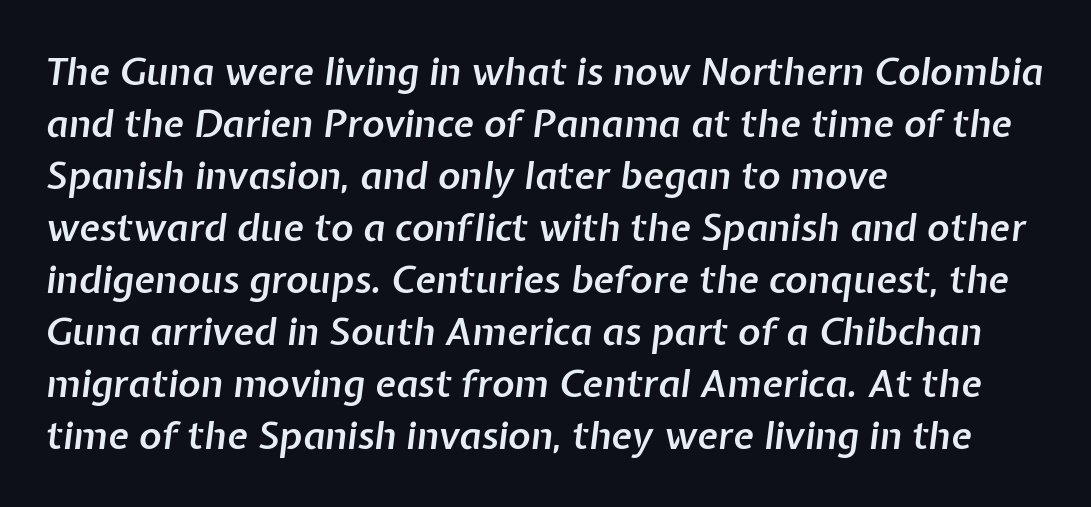
{"italic": "yes", "lean": "right", "slant_degrees": 7, "bold": "semi", "weight": "semibold", "width": "normal", "stroke_contrast": "low", "x_height": "medium", "monospaced": "no", "underline": "no", "align": "left", "line_spacing": "normal", "line_spacing_ratio": 1.37, "letter_spacing": "normal", "letter_spacing_em": 0.0, "glyph_px": 38}
